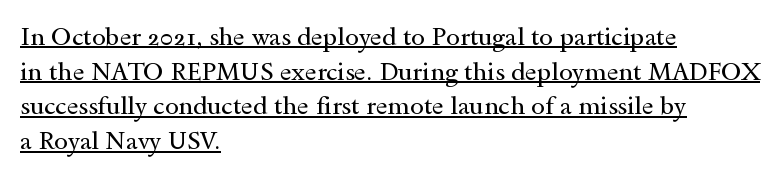
{"italic": "no", "bold": "no", "underline": "yes", "align": "left", "line_spacing": "normal", "line_spacing_ratio": 1.39, "letter_spacing": "normal", "letter_spacing_em": 0.0, "glyph_px": 25}
